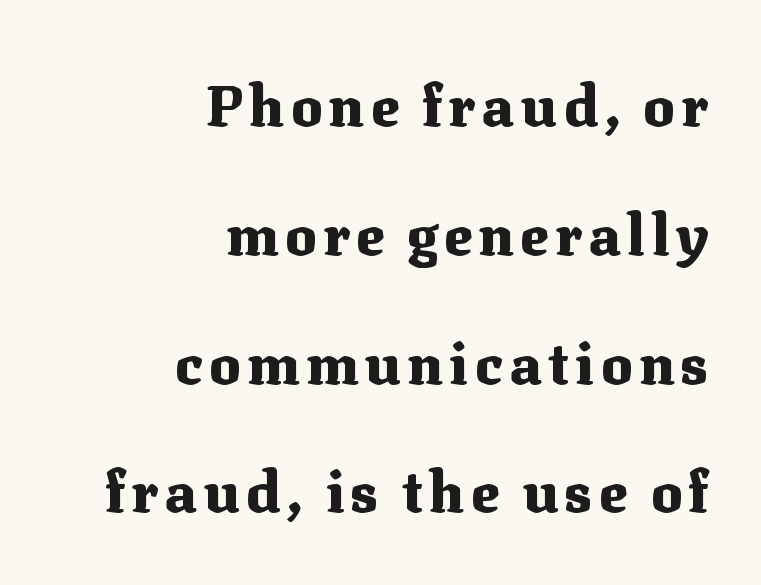
Q: Is the text bold? A: Yes.
Q: Is the text italic (slanted)? A: No, it is upright.
Q: Is the typeface a serif or a sans-serif typeface? A: Serif.
Q: Is the text underlined? A: No.
Q: How is the paragraph aligned? A: Right-aligned.
Q: Is the spacing between lines tight, normal or loose? A: Loose.
Q: Width (condensed, normal, or wide)? A: Normal.
Q: Stroke contrast? A: Medium.
Q: x-height? A: Medium.
Q: Monospaced? A: No.
